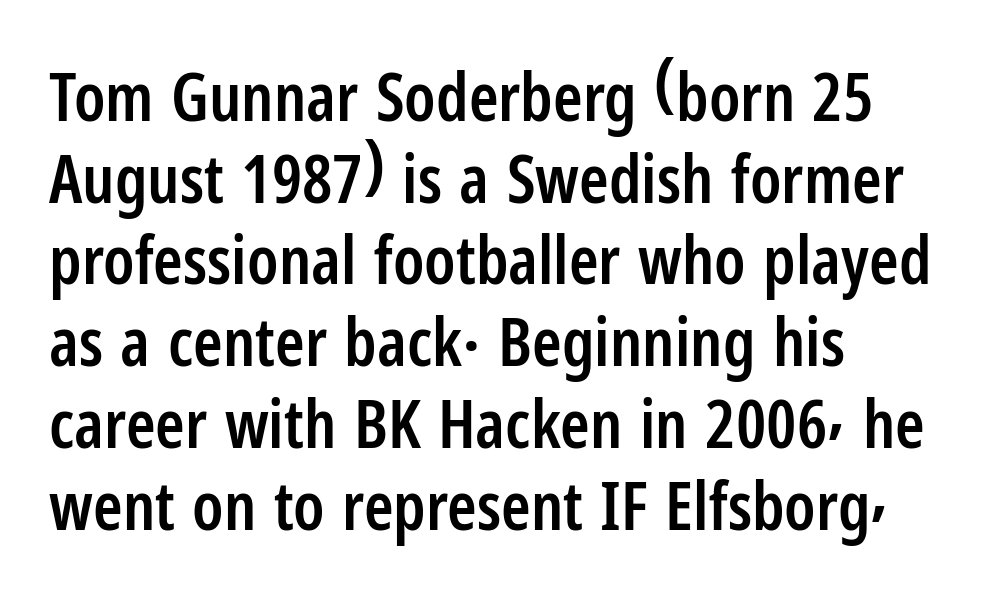
Q: Is the text bold? A: Semi-bold.
Q: Is the text italic (slanted)? A: No, it is upright.
Q: Is the typeface a serif or a sans-serif typeface? A: Sans-serif.
Q: Is the text underlined? A: No.
Q: How is the paragraph aligned? A: Left-aligned.
Q: Is the spacing between letters normal or unusually wide? A: Normal.
Q: Width (condensed, normal, or wide)? A: Condensed.
Q: Stroke contrast? A: Low.
Q: x-height? A: Medium.
Q: Monospaced? A: No.
